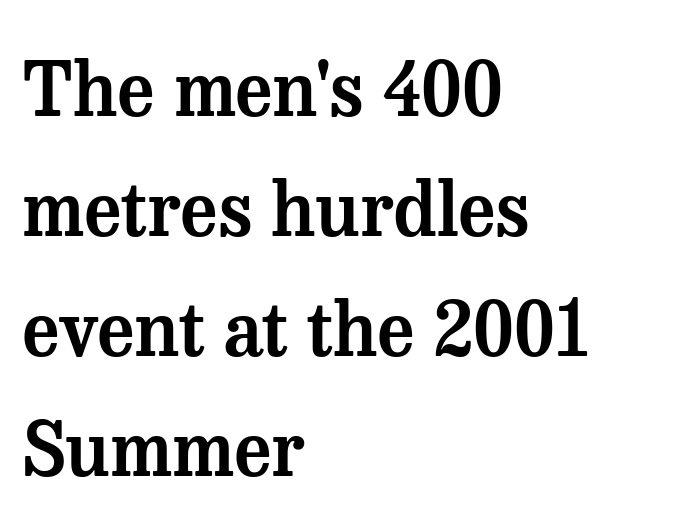
{"serif": "yes", "italic": "no", "width": "normal", "stroke_contrast": "medium", "x_height": "medium", "monospaced": "no", "underline": "no", "align": "left", "line_spacing": "normal", "line_spacing_ratio": 1.6, "letter_spacing": "normal", "letter_spacing_em": 0.0, "glyph_px": 75}
